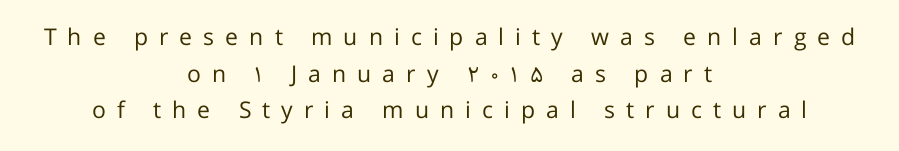
Q: Is the text bold? A: No.
Q: Is the text italic (slanted)? A: No, it is upright.
Q: Is the text underlined? A: No.
Q: How is the paragraph aligned? A: Centered.
Q: Is the spacing between letters normal or unusually wide? A: Unusually wide.
Q: Is the spacing between lines tight, normal or loose? A: Normal.
